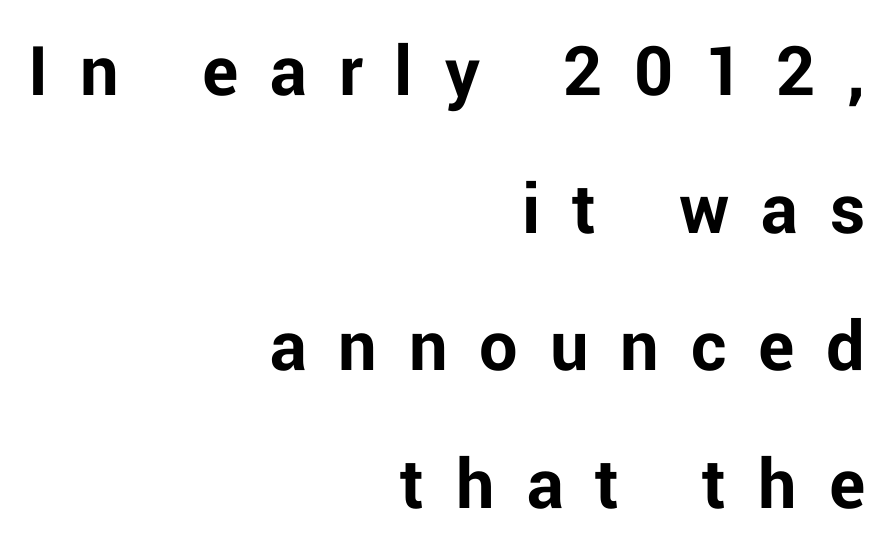
Q: Is the text bold? A: Yes.
Q: Is the text italic (slanted)? A: No, it is upright.
Q: Is the typeface a serif or a sans-serif typeface? A: Sans-serif.
Q: Is the text underlined? A: No.
Q: How is the paragraph aligned? A: Right-aligned.
Q: Is the spacing between letters normal or unusually wide? A: Unusually wide.
Q: Width (condensed, normal, or wide)? A: Normal.
Q: Stroke contrast? A: Low.
Q: x-height? A: Medium.
Q: Monospaced? A: No.
